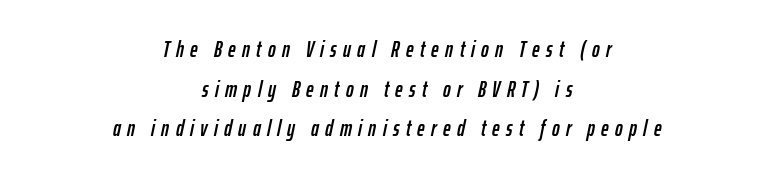
Q: Is the text italic (slanted)? A: Yes, it leans right by about 12 degrees.
Q: Is the text underlined? A: No.
Q: How is the paragraph aligned? A: Centered.
Q: Is the spacing between letters normal or unusually wide? A: Unusually wide.
